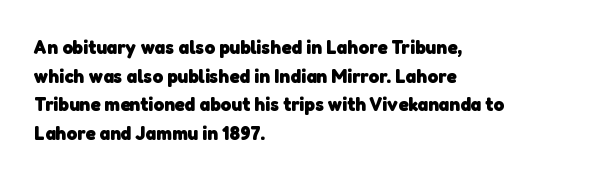
The lines sit at an ordinary, default distance from one another. These lines keep a tight, regular rhythm from letter to letter. How heavy is the stroke? Heavy — this is a bold. Clear beneath every line of the passage. Compared with a centered layout, this one pins lines to the left instead.
